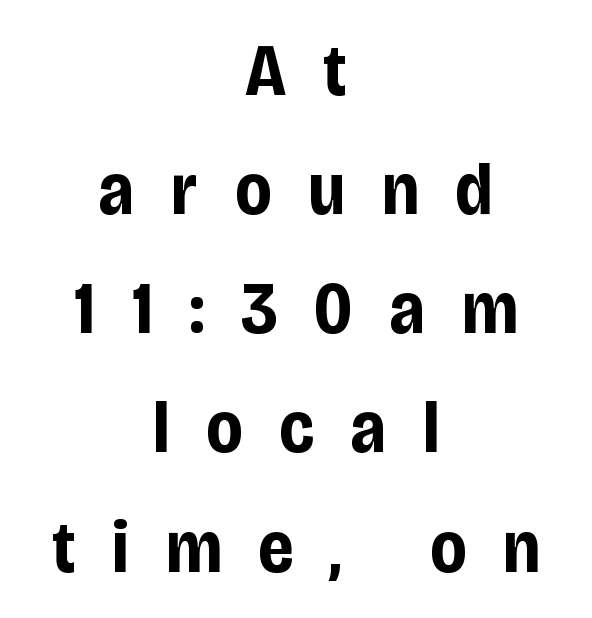
{"serif": "no", "italic": "no", "bold": "yes", "weight": "bold", "width": "condensed", "stroke_contrast": "low", "x_height": "large", "monospaced": "no", "underline": "no", "align": "center", "line_spacing": "normal", "line_spacing_ratio": 1.61, "letter_spacing": "wide", "letter_spacing_em": 0.5, "glyph_px": 74}
